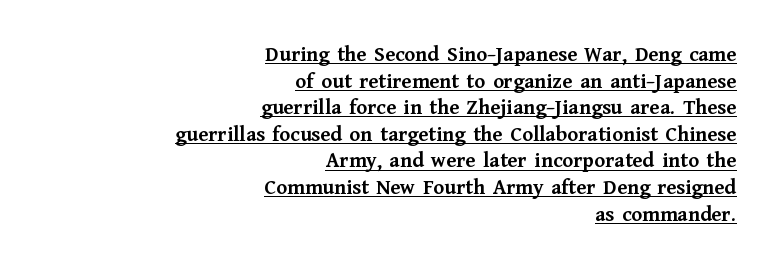
Bold? Absolutely — the strokes are thick and heavy. These lines are set flush right with a ragged left edge. You could call the tracking neutral — neither tight nor loose. Check the space under the baseline: a stroke is drawn there. Posture: vertical.
